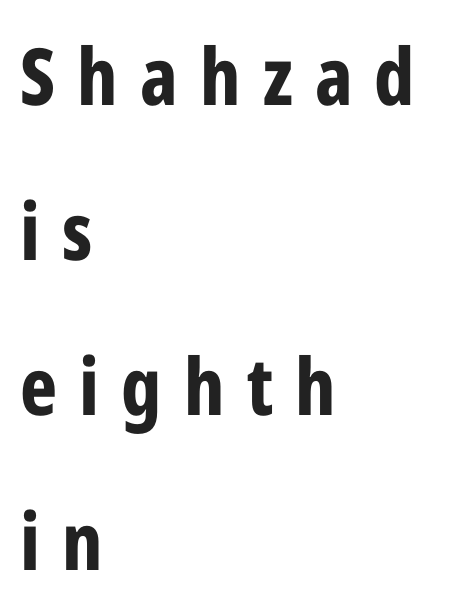
{"serif": "no", "italic": "no", "bold": "yes", "weight": "bold", "width": "condensed", "stroke_contrast": "low", "x_height": "medium", "monospaced": "no", "underline": "no", "align": "left", "line_spacing": "loose", "line_spacing_ratio": 1.96, "letter_spacing": "wide", "letter_spacing_em": 0.28, "glyph_px": 79}
